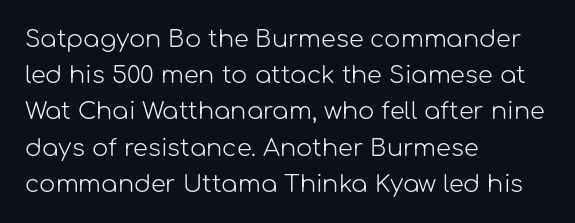
Q: Is the text bold? A: No.
Q: Is the text italic (slanted)? A: No, it is upright.
Q: Is the text underlined? A: No.
Q: How is the paragraph aligned? A: Left-aligned.
Q: Is the spacing between letters normal or unusually wide? A: Normal.
Q: Is the spacing between lines tight, normal or loose? A: Normal.
